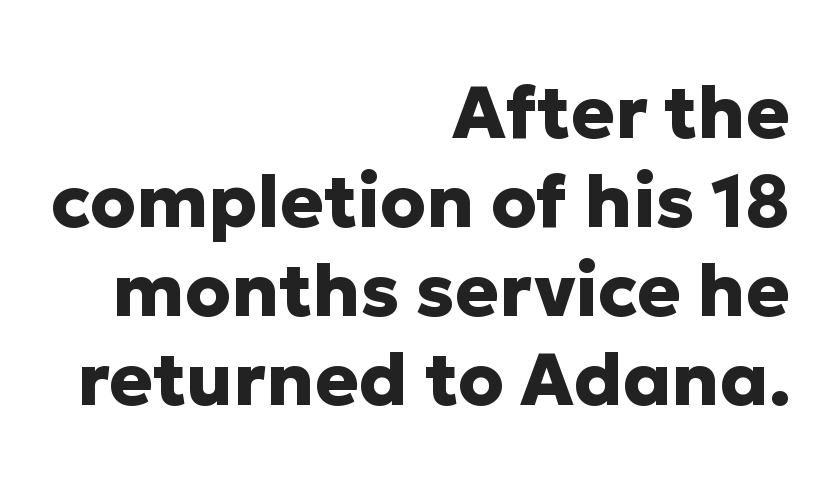
Q: Is the text bold? A: Yes.
Q: Is the text italic (slanted)? A: No, it is upright.
Q: Is the typeface a serif or a sans-serif typeface? A: Sans-serif.
Q: Is the text underlined? A: No.
Q: How is the paragraph aligned? A: Right-aligned.
Q: Is the spacing between letters normal or unusually wide? A: Normal.
Q: Width (condensed, normal, or wide)? A: Normal.
Q: Stroke contrast? A: Low.
Q: x-height? A: Medium.
Q: Monospaced? A: No.
